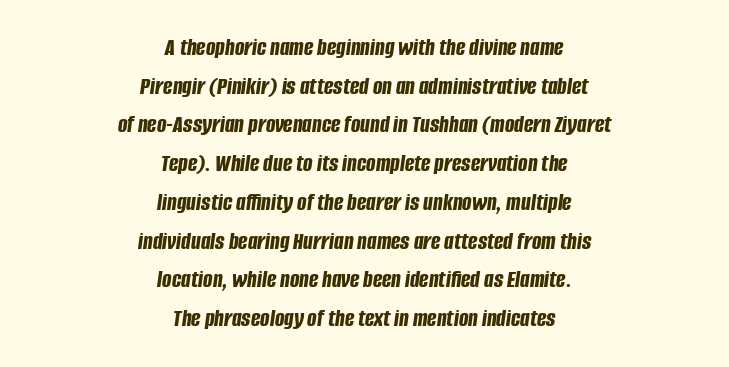
Q: Is the text bold? A: Yes.
Q: Is the text italic (slanted)? A: Yes, it leans right by about 8 degrees.
Q: Is the text underlined? A: No.
Q: How is the paragraph aligned? A: Centered.
Q: Is the spacing between letters normal or unusually wide? A: Normal.
Q: Is the spacing between lines tight, normal or loose? A: Normal.
